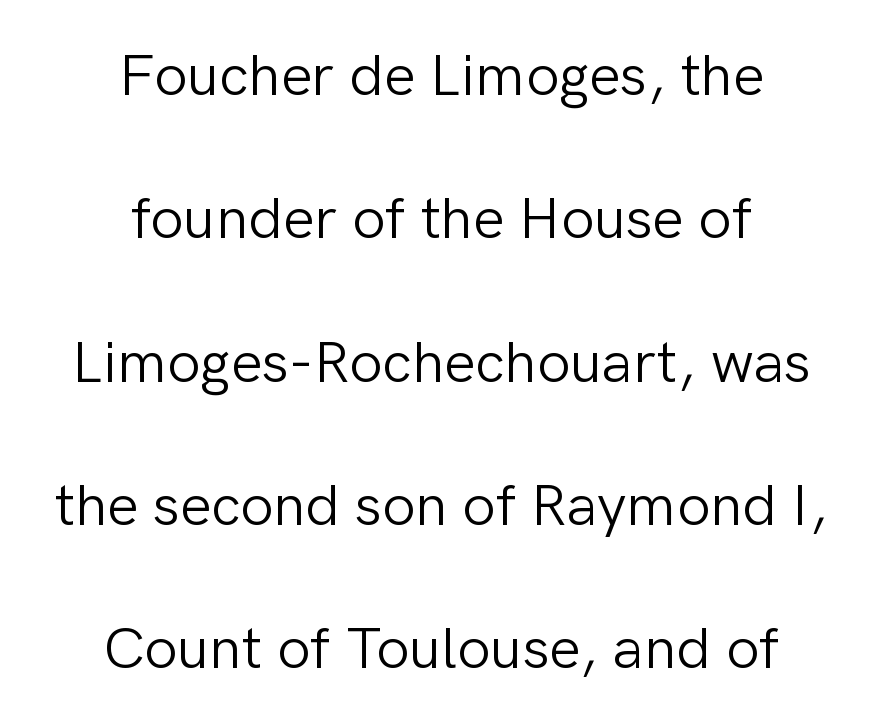
The image shows 59 px light sans-serif type, upright; set centered, loose line spacing (2.43x), normal letter spacing, not underlined; low stroke contrast and a medium x-height.
